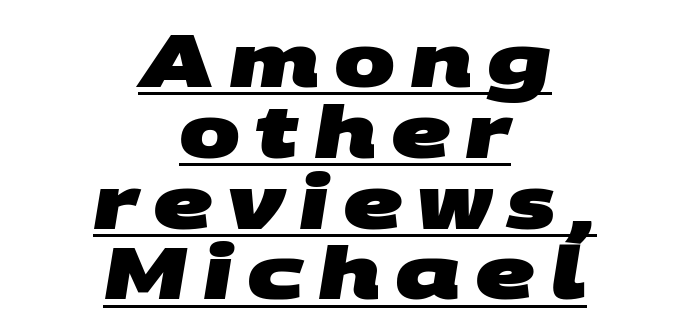
The image shows 73 px heavy, wide sans-serif type; set centered, tight line spacing (0.97x), unusually wide letter spacing (+0.2 em), underlined; medium stroke contrast and a large x-height.
